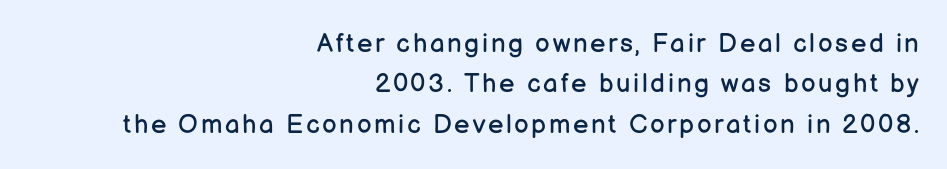
Weight class: somewhere from thin through regular. The glyphs are unaccompanied by any horizontal stroke below them. Horizontal alignment here is rightward, an uncommon choice for prose. Italic: no, the glyphs are upright roman. Leading: standard.
